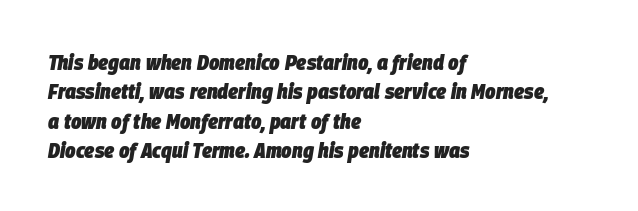
{"italic": "yes", "lean": "right", "slant_degrees": 9, "bold": "yes", "underline": "no", "align": "left", "line_spacing": "normal", "line_spacing_ratio": 1.33, "letter_spacing": "normal", "letter_spacing_em": 0.0, "glyph_px": 22}
